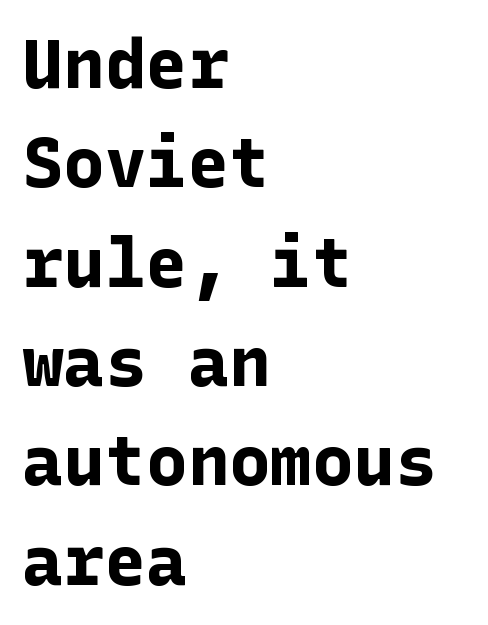
The image shows 69 px bold sans-serif type, upright; set left-aligned, normal line spacing (1.44x), normal letter spacing, not underlined; low stroke contrast and a medium x-height.
